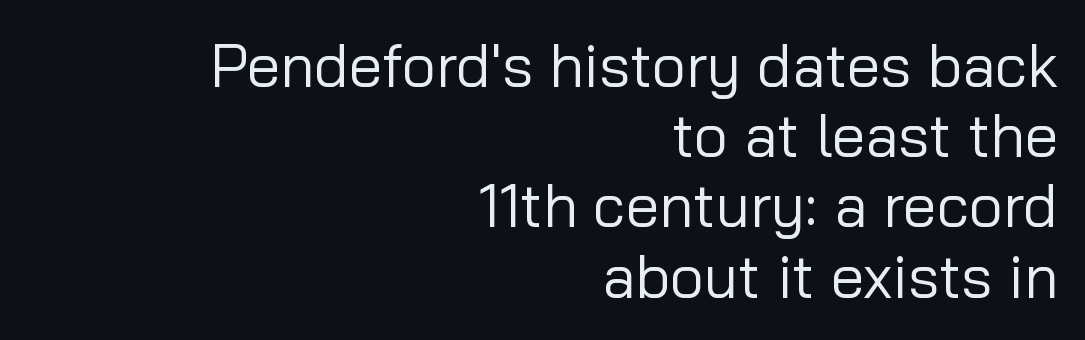
Posture: upright roman. The passage shown is typed in a proportional face where columns would drift. Glance below the letters and you will spot only blank space. This sample is right-justified, so line beginnings fall wherever the words allow.
